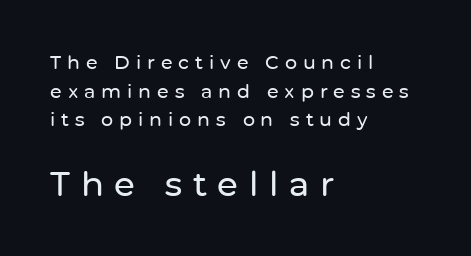
{"serif": "no", "italic": "no", "width": "normal", "stroke_contrast": "low", "x_height": "medium", "monospaced": "no", "underline": "no", "align": "left", "line_spacing": "normal", "line_spacing_ratio": 1.51, "letter_spacing": "wide", "letter_spacing_em": 0.31, "larger_block": "second", "size_ratio": 1.79, "glyph_px": 34}
